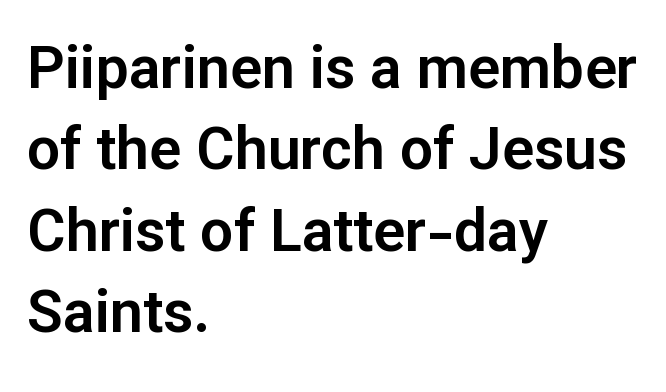
The image shows 59 px sans-serif type, upright; set left-aligned, normal line spacing (1.38x), normal letter spacing, not underlined; low stroke contrast and a medium x-height.
